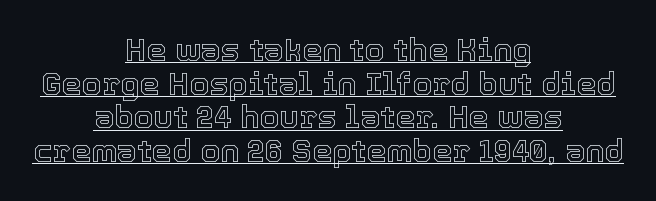
Does the leading feel generous? Not at all — it's pinched. Is this a fixed-width face? No — the glyphs have proportional, varying widths. Each line is balanced around a shared central axis. Style check: upright.
